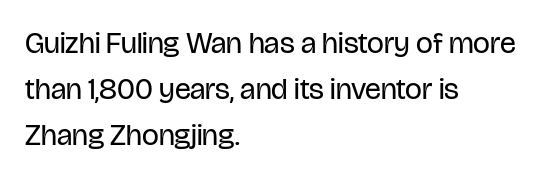
{"serif": "no", "italic": "no", "bold": "no", "weight": "regular", "width": "condensed", "stroke_contrast": "low", "x_height": "large", "monospaced": "no", "underline": "no", "align": "left", "line_spacing": "normal", "line_spacing_ratio": 1.53, "letter_spacing": "normal", "letter_spacing_em": 0.0, "glyph_px": 30}
